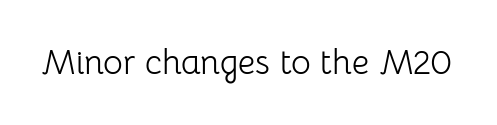
Letters have the restrained weight of plain body copy at most. This sample uses an upright cut, with every glyph sitting square on the baseline. Default kerning and tracking; the words read as compact shapes. The gap between lines stays unmarked.
